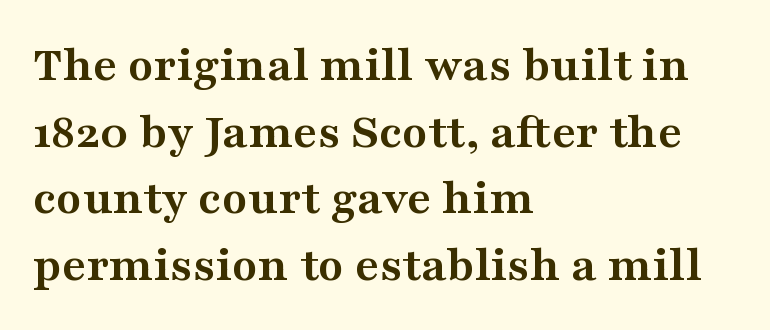
The image shows 52 px semibold, wide serif type, upright; set left-aligned, normal line spacing (1.28x), normal letter spacing, not underlined; medium stroke contrast and a medium x-height.
